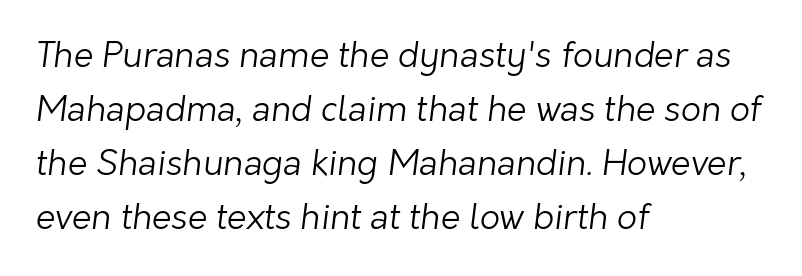
Q: Is the text bold? A: No.
Q: Is the typeface a serif or a sans-serif typeface? A: Sans-serif.
Q: Is the text underlined? A: No.
Q: How is the paragraph aligned? A: Left-aligned.
Q: Is the spacing between letters normal or unusually wide? A: Normal.
Q: Is the spacing between lines tight, normal or loose? A: Normal.
Q: Width (condensed, normal, or wide)? A: Normal.
Q: Stroke contrast? A: Low.
Q: x-height? A: Medium.
Q: Monospaced? A: No.
